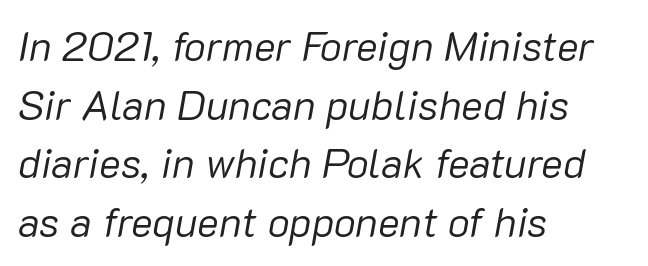
The image shows 41 px regular-weight type, italic (leaning right); set left-aligned, normal line spacing (1.43x), normal letter spacing, not underlined; low stroke contrast and a medium x-height.
